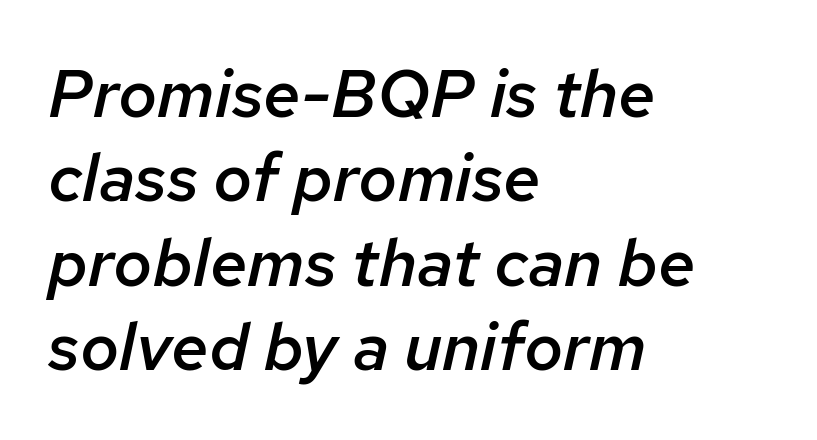
Q: Is the text bold? A: Semi-bold.
Q: Is the text italic (slanted)? A: Yes, it leans right by about 12 degrees.
Q: Is the text underlined? A: No.
Q: How is the paragraph aligned? A: Left-aligned.
Q: Is the spacing between letters normal or unusually wide? A: Normal.
Q: Is the spacing between lines tight, normal or loose? A: Normal.
Q: Width (condensed, normal, or wide)? A: Normal.
Q: Stroke contrast? A: Low.
Q: x-height? A: Medium.
Q: Monospaced? A: No.
